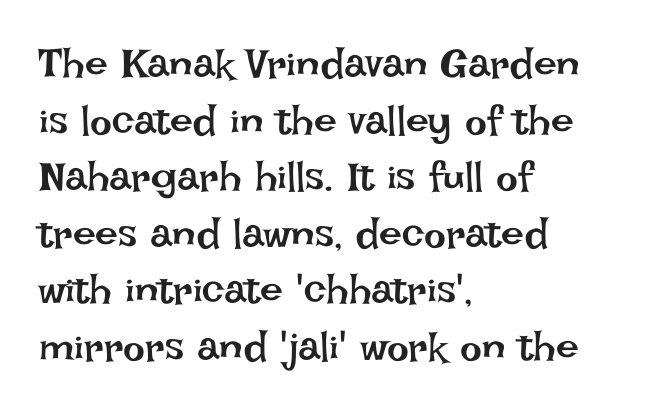
The image shows 41 px regular-weight type, upright; set left-aligned, normal line spacing (1.38x), normal letter spacing, not underlined; low stroke contrast and a large x-height.
